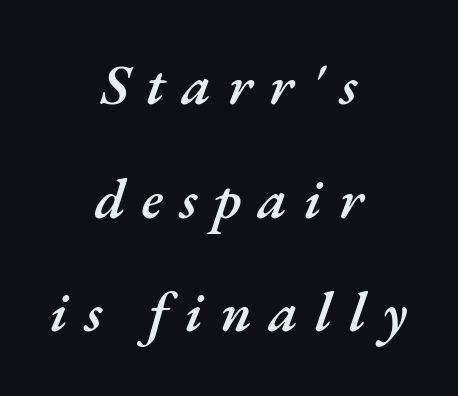
The image shows 56 px semibold type, italic (leaning right); set centered, loose line spacing (2.03x), unusually wide letter spacing (+0.3 em), not underlined; medium stroke contrast and a small x-height.
